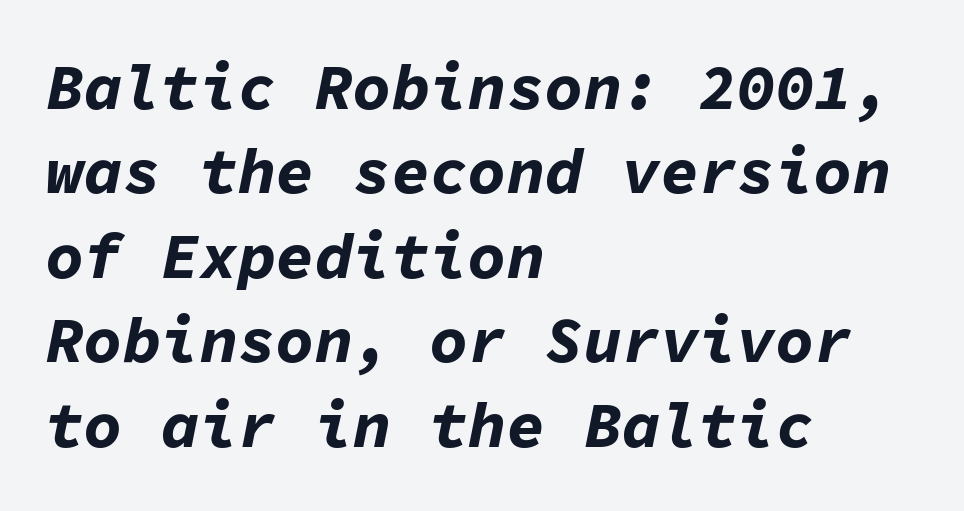
{"italic": "yes", "lean": "right", "slant_degrees": 11, "bold": "yes", "weight": "bold", "width": "normal", "stroke_contrast": "low", "x_height": "medium", "monospaced": "yes", "underline": "no", "align": "left", "line_spacing": "normal", "line_spacing_ratio": 1.32, "letter_spacing": "normal", "letter_spacing_em": 0.0, "glyph_px": 64}
